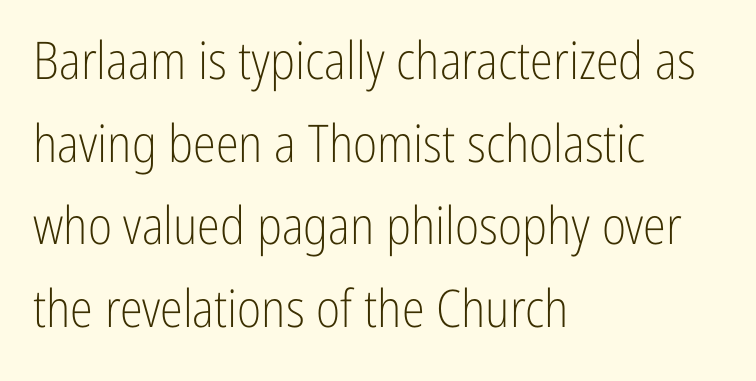
{"serif": "no", "italic": "no", "bold": "no", "weight": "light", "width": "condensed", "stroke_contrast": "low", "x_height": "medium", "monospaced": "no", "underline": "no", "align": "left", "line_spacing": "normal", "line_spacing_ratio": 1.59, "letter_spacing": "normal", "letter_spacing_em": 0.0, "glyph_px": 52}
